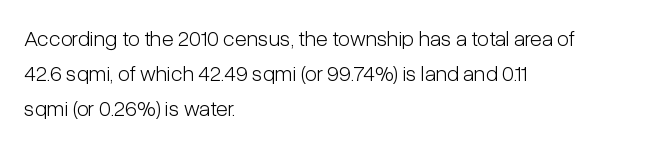
Every stem runs plumb, perpendicular to the baseline. Ink coverage per letter is moderate at most. Does extra space separate the letters? No, they use regular spacing. Line starts are locked; line ends wander. If you measured baseline to baseline, you'd find a middling distance.
